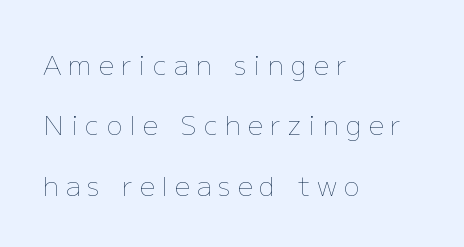
{"italic": "no", "bold": "no", "underline": "no", "align": "left", "line_spacing": "loose", "line_spacing_ratio": 2.24, "letter_spacing": "wide", "letter_spacing_em": 0.26, "glyph_px": 27}
